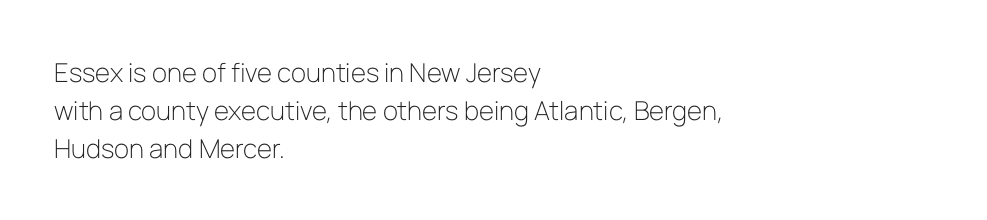
Q: Is the text bold? A: No.
Q: Is the text italic (slanted)? A: No, it is upright.
Q: Is the text underlined? A: No.
Q: How is the paragraph aligned? A: Left-aligned.
Q: Is the spacing between letters normal or unusually wide? A: Normal.
Q: Is the spacing between lines tight, normal or loose? A: Normal.
